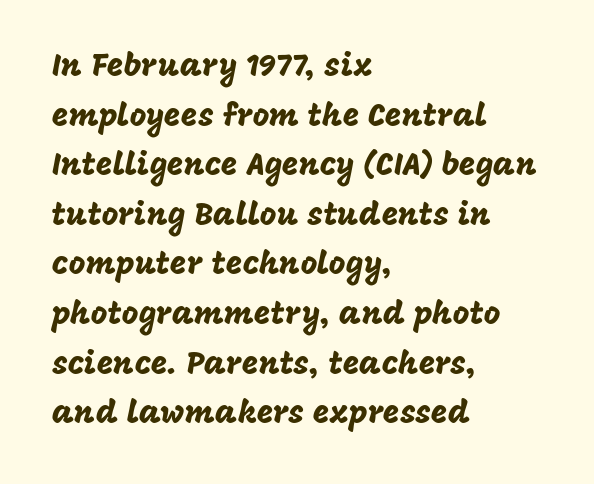
The image shows 32 px sans-serif type; set left-aligned, normal line spacing (1.55x), normal letter spacing, not underlined; low stroke contrast and a large x-height.
